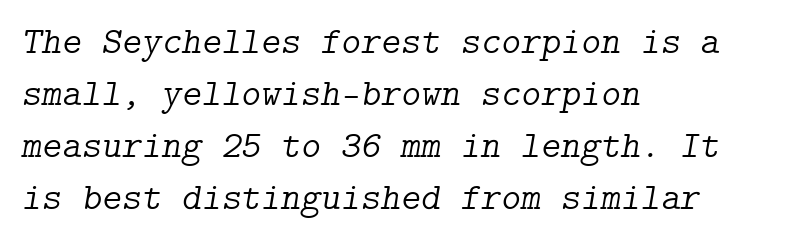
{"serif": "yes", "italic": "yes", "lean": "right", "slant_degrees": 9, "bold": "no", "weight": "light", "width": "normal", "stroke_contrast": "low", "x_height": "medium", "underline": "no", "align": "left", "line_spacing": "normal", "line_spacing_ratio": 1.37, "letter_spacing": "normal", "letter_spacing_em": 0.0, "glyph_px": 38}
